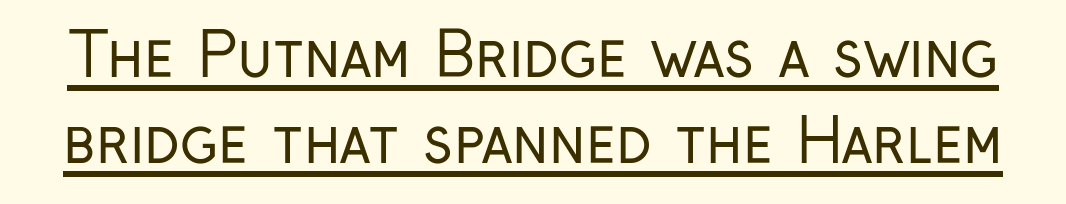
Q: Is the text bold? A: No.
Q: Is the text italic (slanted)? A: No, it is upright.
Q: Is the typeface a serif or a sans-serif typeface? A: Sans-serif.
Q: Is the text underlined? A: Yes.
Q: Is the spacing between letters normal or unusually wide? A: Normal.
Q: Is the spacing between lines tight, normal or loose? A: Normal.
Q: Width (condensed, normal, or wide)? A: Condensed.
Q: Stroke contrast? A: Low.
Q: x-height? A: Medium.
Q: Monospaced? A: No.
